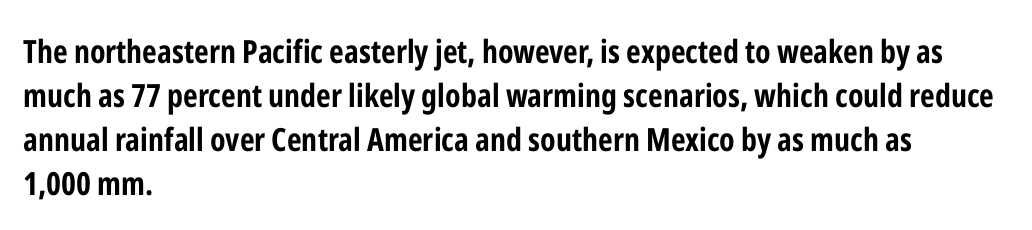
The image shows 32 px bold, condensed sans-serif type, upright; set left-aligned, normal line spacing (1.37x), normal letter spacing, not underlined; low stroke contrast and a medium x-height.
